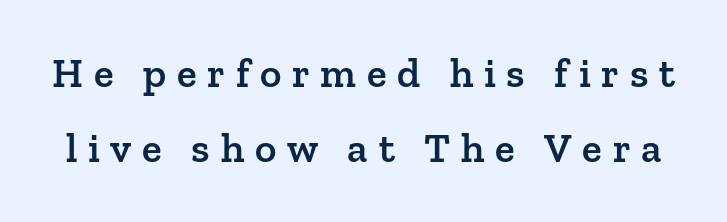
The image shows 41 px semibold serif type, upright; set line spacing 1.83x, unusually wide letter spacing (+0.26 em), not underlined; low stroke contrast and a medium x-height.
